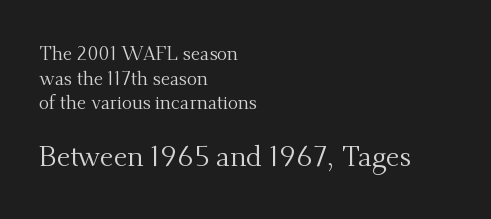
You get the small type first, then a jump to larger type. The block of text has a typical density, with ordinary space between rows. Is this a fixed-width face? No — the glyphs have proportional, varying widths. The letterforms sit at book weight or below. Does the copy run flush right? No — it runs flush left.
